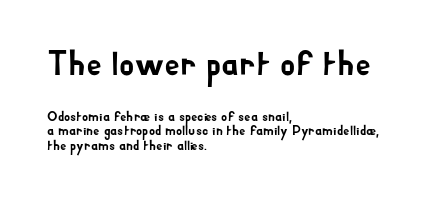
Character widths vary here, with narrow letters taking less room than wide ones. Baseline-to-baseline distance is barely more than the letter height. The typeface chosen for these lines omits serifs. Anything drawn beneath the words? Only blank space. A student would notice the top passage is typeset larger than what follows.
